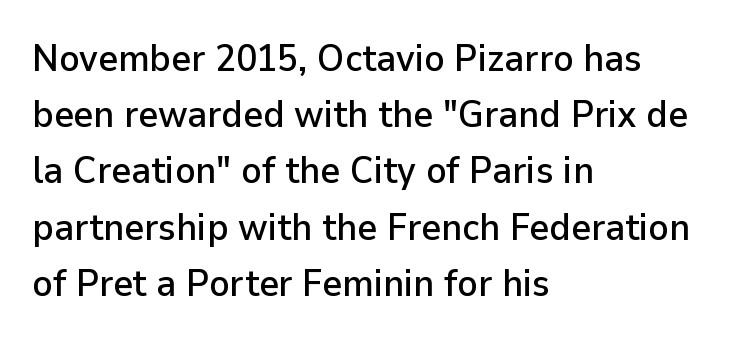
Q: Is the text italic (slanted)? A: No, it is upright.
Q: Is the typeface a serif or a sans-serif typeface? A: Sans-serif.
Q: Is the text underlined? A: No.
Q: How is the paragraph aligned? A: Left-aligned.
Q: Is the spacing between letters normal or unusually wide? A: Normal.
Q: Is the spacing between lines tight, normal or loose? A: Normal.
Q: Width (condensed, normal, or wide)? A: Normal.
Q: Stroke contrast? A: Low.
Q: x-height? A: Medium.
Q: Monospaced? A: No.
